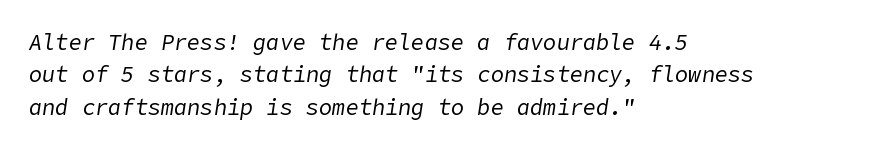
{"italic": "yes", "lean": "right", "slant_degrees": 9, "bold": "no", "underline": "no", "align": "left", "line_spacing": "normal", "line_spacing_ratio": 1.47, "letter_spacing": "normal", "letter_spacing_em": 0.0, "glyph_px": 22}
